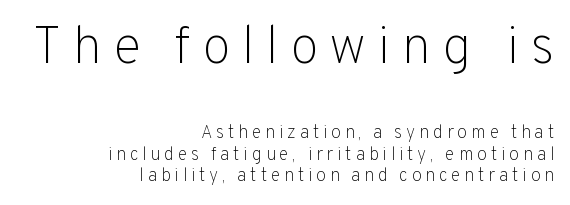
The image shows 53 px light sans-serif type, upright; set right-aligned, line spacing 1.2x, unusually wide letter spacing (+0.21 em), not underlined; the first (top) block is 2.94x larger; low stroke contrast and a medium x-height.
